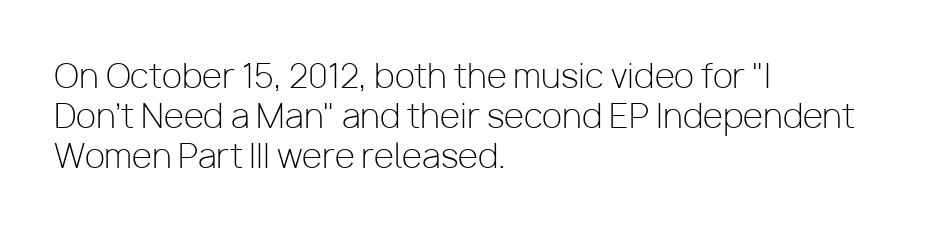
{"serif": "no", "italic": "no", "bold": "no", "weight": "light", "width": "normal", "stroke_contrast": "low", "x_height": "medium", "monospaced": "no", "underline": "no", "align": "left", "line_spacing_ratio": 1.21, "letter_spacing": "normal", "letter_spacing_em": 0.0, "glyph_px": 33}
